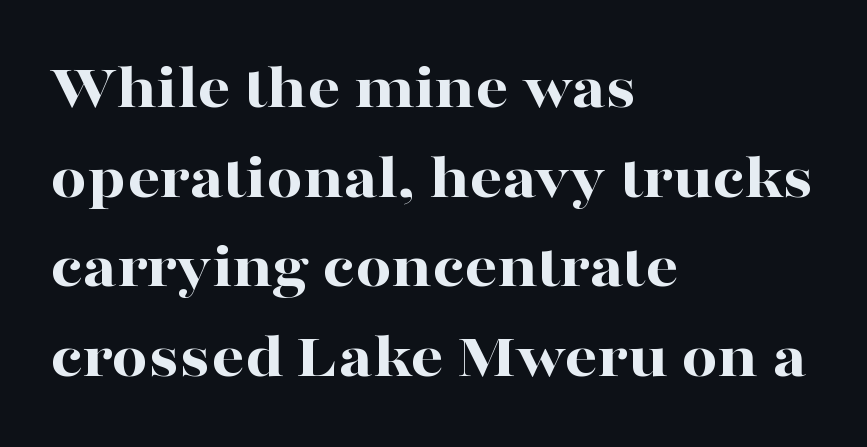
Q: Is the text bold? A: Yes.
Q: Is the text italic (slanted)? A: No, it is upright.
Q: Is the typeface a serif or a sans-serif typeface? A: Serif.
Q: Is the text underlined? A: No.
Q: How is the paragraph aligned? A: Left-aligned.
Q: Is the spacing between letters normal or unusually wide? A: Normal.
Q: Is the spacing between lines tight, normal or loose? A: Normal.
Q: Width (condensed, normal, or wide)? A: Wide.
Q: Stroke contrast? A: High.
Q: x-height? A: Medium.
Q: Monospaced? A: No.
